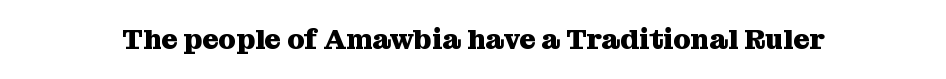
{"serif": "yes", "italic": "no", "bold": "yes", "weight": "heavy", "width": "normal", "stroke_contrast": "medium", "x_height": "medium", "monospaced": "no", "underline": "no", "letter_spacing": "normal", "letter_spacing_em": 0.0, "glyph_px": 28}
